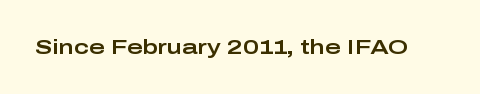
{"italic": "no", "underline": "no", "letter_spacing": "normal", "letter_spacing_em": 0.0, "glyph_px": 21}
